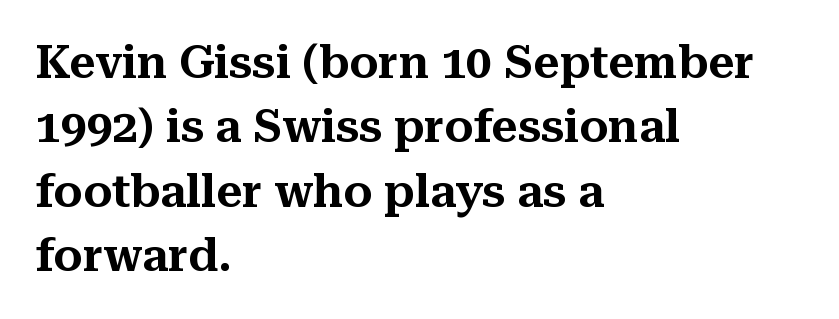
The image shows 46 px serif type, upright; set left-aligned, normal line spacing (1.4x), normal letter spacing, not underlined; medium stroke contrast and a medium x-height.
